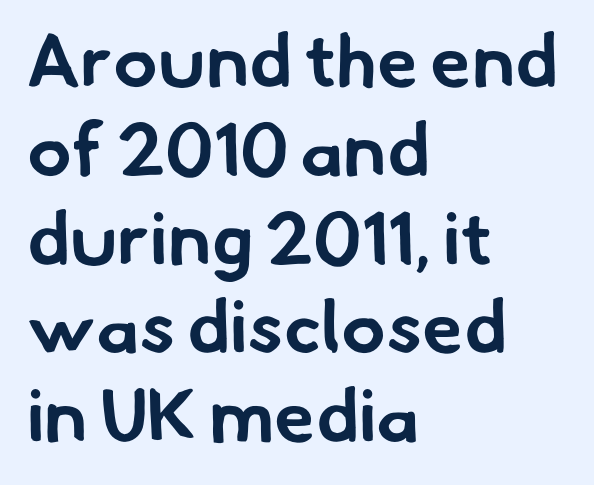
{"serif": "no", "bold": "yes", "weight": "bold", "width": "normal", "stroke_contrast": "low", "x_height": "small", "monospaced": "no", "underline": "no", "align": "left", "line_spacing_ratio": 1.2, "letter_spacing": "normal", "letter_spacing_em": 0.0, "glyph_px": 74}
